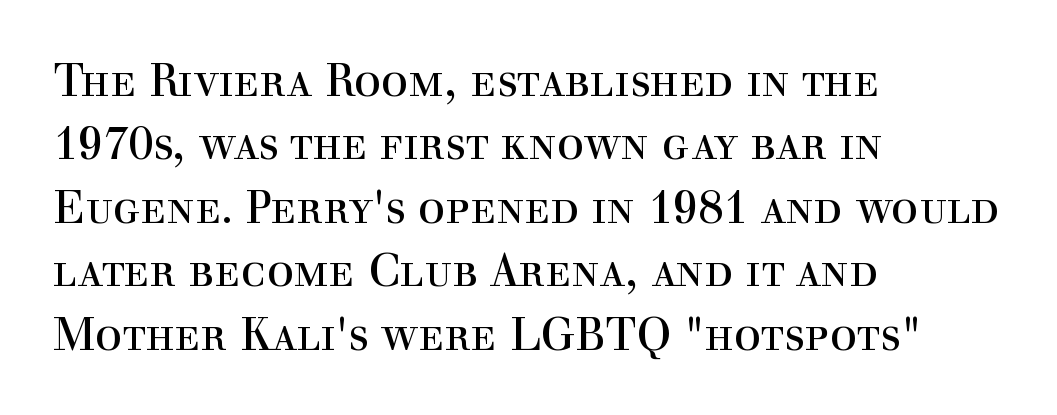
The passage shown stacks its lines at a standard gap. What kind of face is this? One with serifs. Words float on clear page, feet unadorned. The face used here is proportionally spaced, like ordinary book or web type. Weight class: somewhere from thin through regular.
